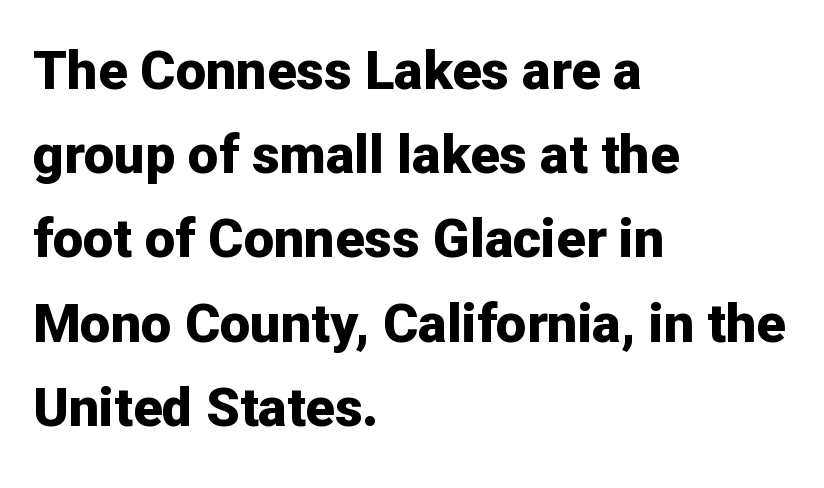
The image shows 54 px bold sans-serif type, upright; set left-aligned, normal line spacing (1.56x), normal letter spacing, not underlined; low stroke contrast and a medium x-height.
